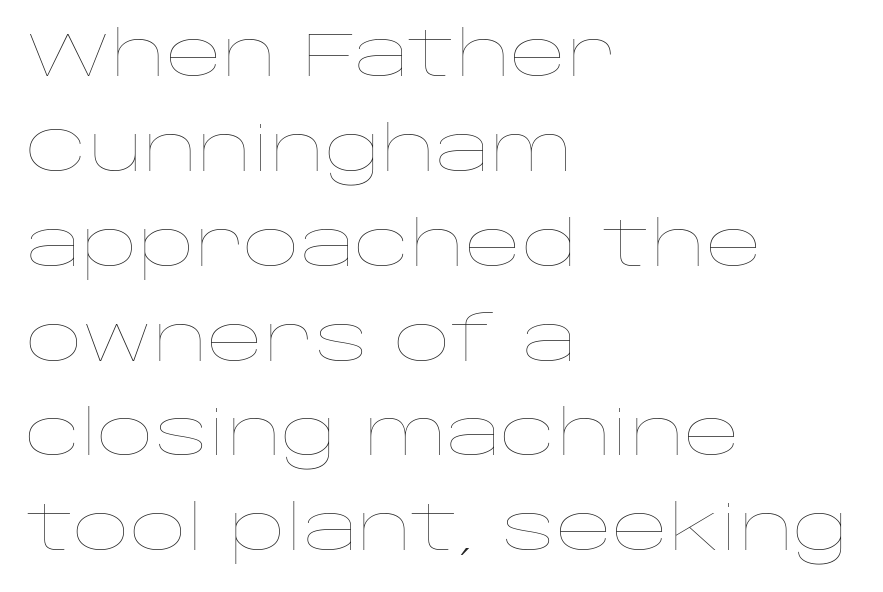
Q: Is the text bold? A: No.
Q: Is the text italic (slanted)? A: No, it is upright.
Q: Is the text underlined? A: No.
Q: How is the paragraph aligned? A: Left-aligned.
Q: Is the spacing between letters normal or unusually wide? A: Normal.
Q: Is the spacing between lines tight, normal or loose? A: Normal.
Q: Width (condensed, normal, or wide)? A: Wide.
Q: Stroke contrast? A: Low.
Q: x-height? A: Large.
Q: Monospaced? A: No.
